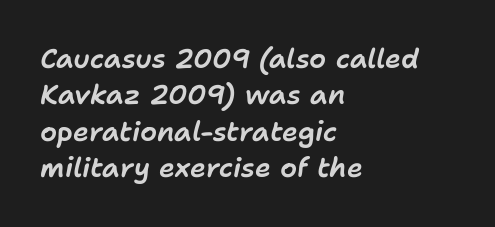
{"italic": "yes", "lean": "right", "slant_degrees": 11, "underline": "no", "align": "left", "line_spacing": "normal", "line_spacing_ratio": 1.35, "letter_spacing": "normal", "letter_spacing_em": 0.0, "glyph_px": 27}
